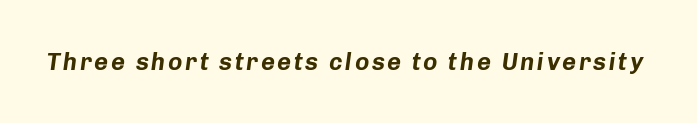
The image shows 24 px bold type, italic (leaning right); set not underlined.
